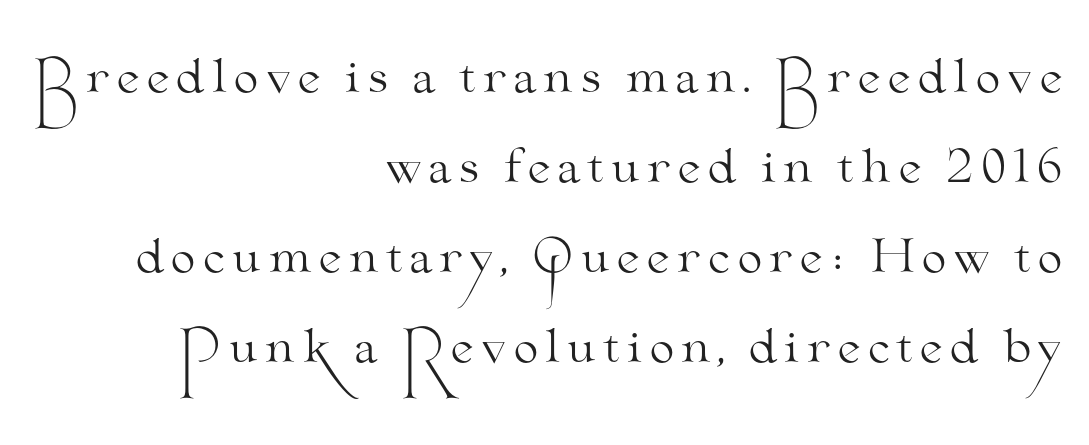
The image shows 45 px light, wide serif type, upright; set right-aligned, loose line spacing (2.0x), not underlined; medium stroke contrast and a small x-height.
